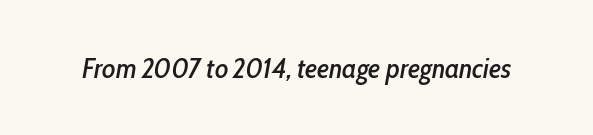
The image shows 28 px condensed type, italic (leaning right); set normal letter spacing, not underlined; low stroke contrast and a medium x-height.
